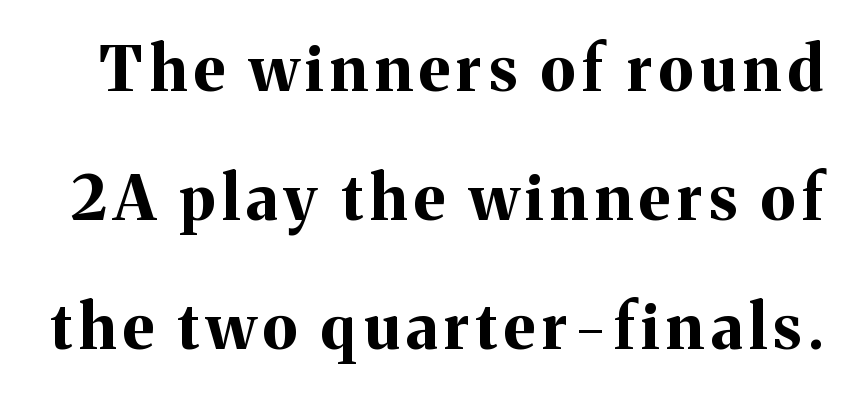
{"serif": "yes", "italic": "no", "bold": "yes", "weight": "bold", "width": "normal", "stroke_contrast": "medium", "x_height": "medium", "monospaced": "no", "underline": "no", "line_spacing": "loose", "line_spacing_ratio": 2.08, "glyph_px": 62}
